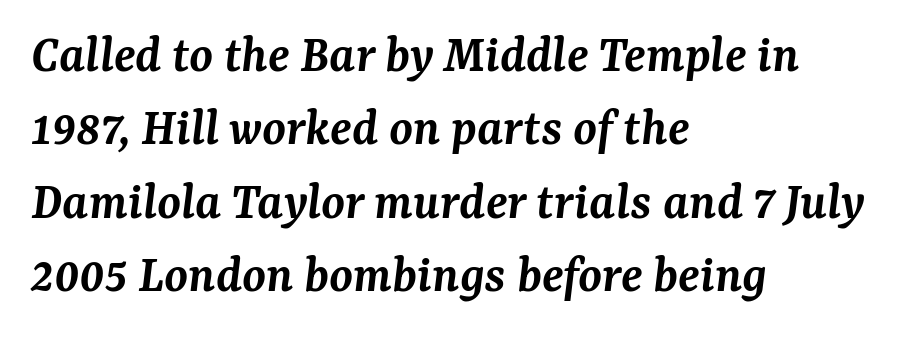
{"serif": "yes", "italic": "yes", "lean": "right", "slant_degrees": 7, "bold": "semi", "weight": "semibold", "width": "normal", "stroke_contrast": "medium", "x_height": "medium", "monospaced": "no", "underline": "no", "align": "left", "line_spacing": "normal", "line_spacing_ratio": 1.36, "letter_spacing": "normal", "letter_spacing_em": 0.0, "glyph_px": 54}
